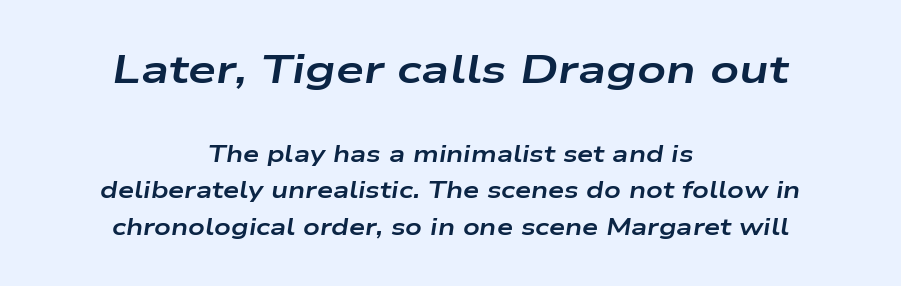
{"italic": "yes", "lean": "right", "slant_degrees": 9, "bold": "yes", "weight": "bold", "width": "wide", "stroke_contrast": "low", "x_height": "medium", "monospaced": "no", "underline": "no", "align": "center", "line_spacing": "normal", "line_spacing_ratio": 1.59, "letter_spacing": "normal", "letter_spacing_em": 0.0, "larger_block": "first", "size_ratio": 1.74, "glyph_px": 40}
